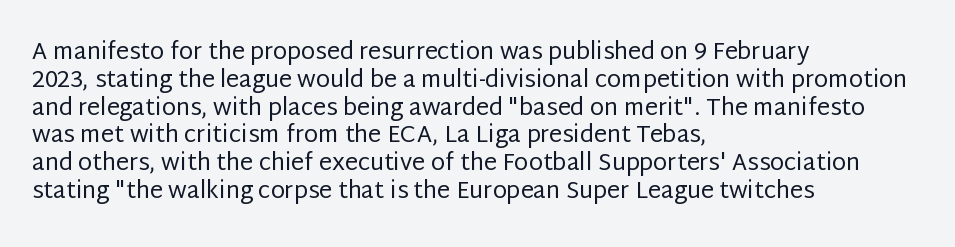
Italic: no, the glyphs are upright roman. Typeset ragged right — the left edge is the straight one. The gaps between neighbouring characters are ordinary and unremarkable. No letter is thick-stroked: the sample isn't bold. Lines of text with bare space underneath.
